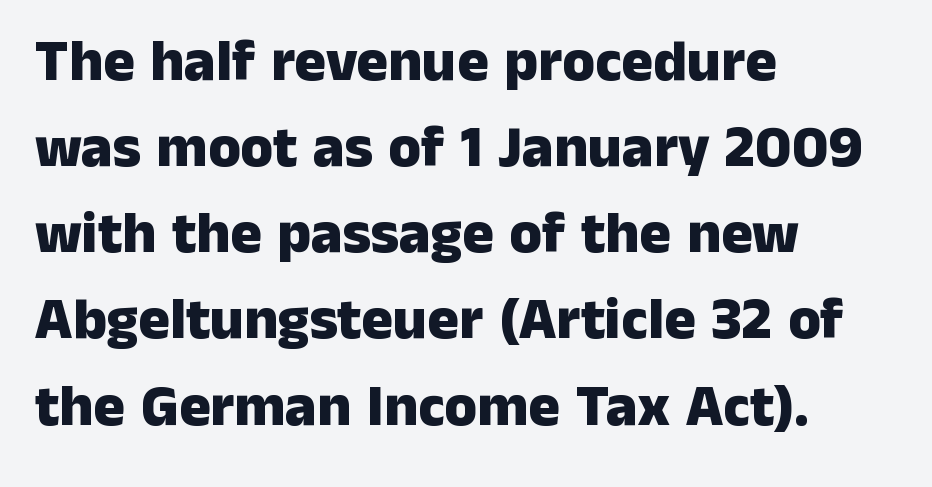
Q: Is the text bold? A: Yes.
Q: Is the text italic (slanted)? A: No, it is upright.
Q: Is the typeface a serif or a sans-serif typeface? A: Sans-serif.
Q: Is the text underlined? A: No.
Q: How is the paragraph aligned? A: Left-aligned.
Q: Is the spacing between letters normal or unusually wide? A: Normal.
Q: Is the spacing between lines tight, normal or loose? A: Normal.
Q: Width (condensed, normal, or wide)? A: Normal.
Q: Stroke contrast? A: Low.
Q: x-height? A: Medium.
Q: Monospaced? A: No.
